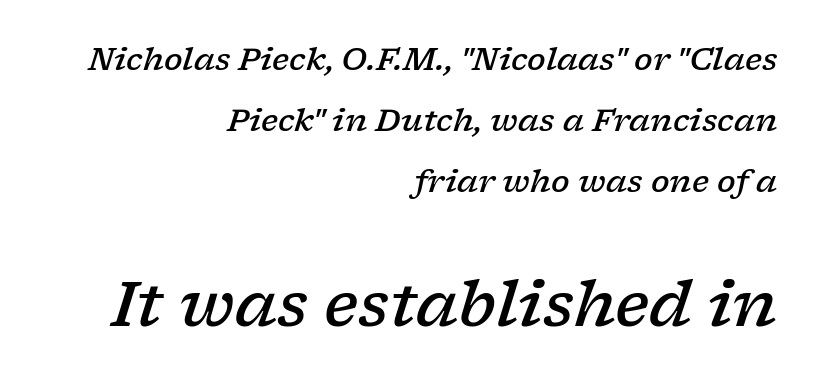
The passage shown has conventional tracking throughout. Serifs: yes, visible at the terminals of the letterforms. Descender tails drop into unmarked territory. Reading top to bottom, the characters get bigger at the block break. A flush-right, rag-left setting is used for this passage.
